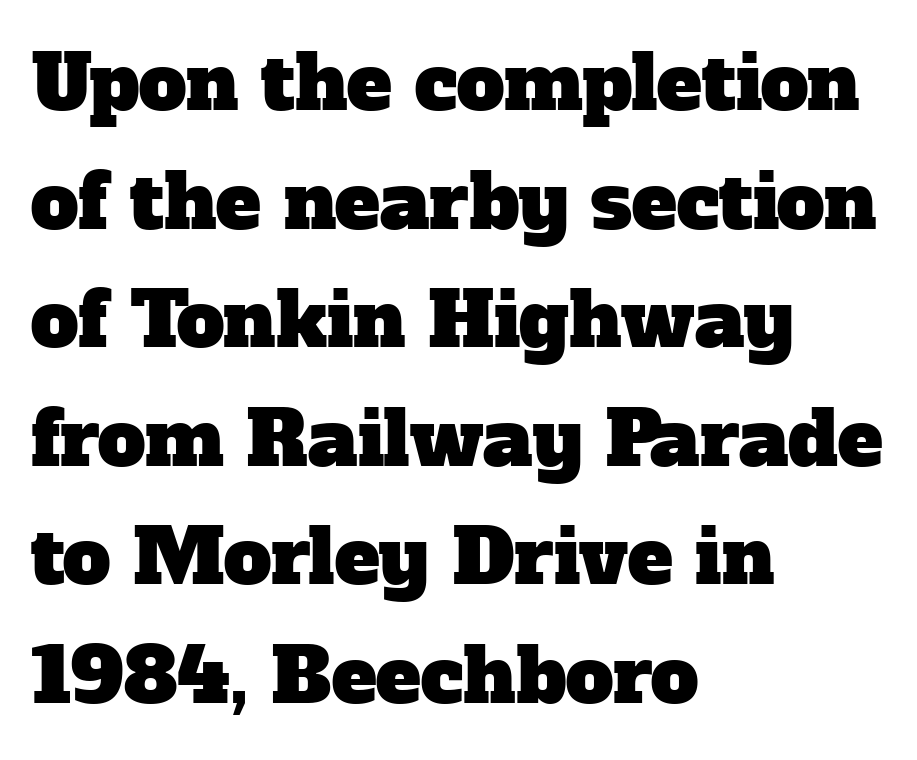
Each letter keeps its own natural width here, so spacing adapts to shape. Is the letter spacing exaggerated? No — it looks like the ordinary default. Serif or sans? Serif — the stroke terminals have little feet. Summary of vertical rhythm: regular, with standard interline spacing. Descender tails drop into unmarked territory.
